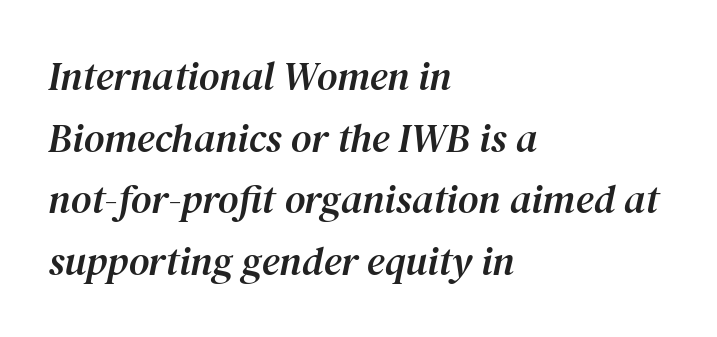
The image shows 40 px serif type, italic (leaning right); set left-aligned, normal line spacing (1.54x), normal letter spacing, not underlined; medium stroke contrast and a medium x-height.
